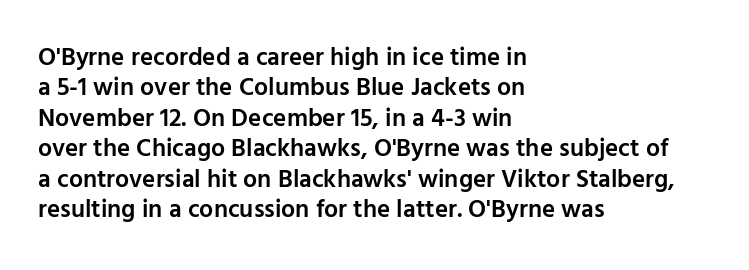
{"italic": "no", "bold": "semi", "underline": "no", "align": "left", "line_spacing_ratio": 1.22, "letter_spacing": "normal", "letter_spacing_em": 0.0, "glyph_px": 25}
